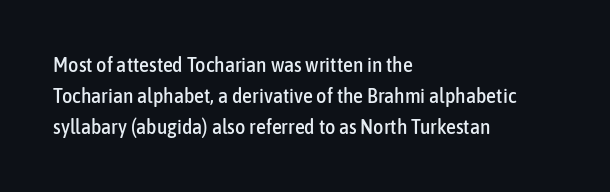
Letter spacing: default. This rendering uses left alignment, leaving the right contour irregular. The axis of the letterforms is exactly vertical. Evenly set lines give the paragraph a standard silhouette.
